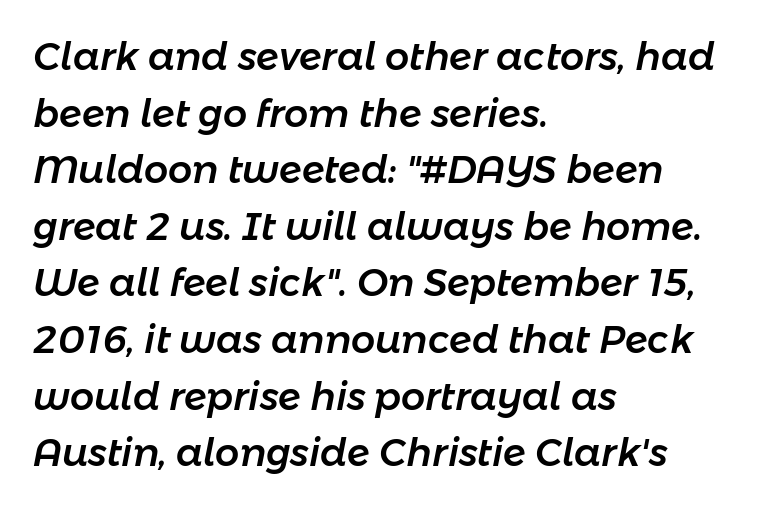
{"italic": "yes", "lean": "right", "slant_degrees": 11, "width": "normal", "stroke_contrast": "low", "x_height": "medium", "monospaced": "no", "underline": "no", "align": "left", "line_spacing": "normal", "line_spacing_ratio": 1.49, "letter_spacing": "normal", "letter_spacing_em": 0.0, "glyph_px": 38}
